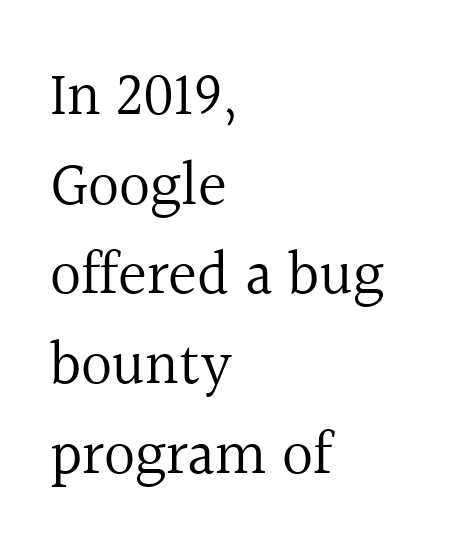
Stems here are at most as thick as an everyday book face. You could not count columns in this text — the font is proportionally spaced. Descenders hang freely into open space. One glance says typical: line gaps are just what's usual. In terms of letterspacing, this is plain default setting. Leftover space on each line is placed entirely after the last word.
